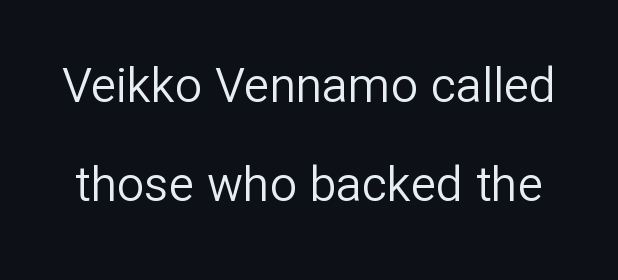
The vertical gap from one line to the next is large. Serifs: no, the terminals of the letterforms are clean. Do the characters align in a grid? No, the font is proportional. Nobody drew a line under any word here.
